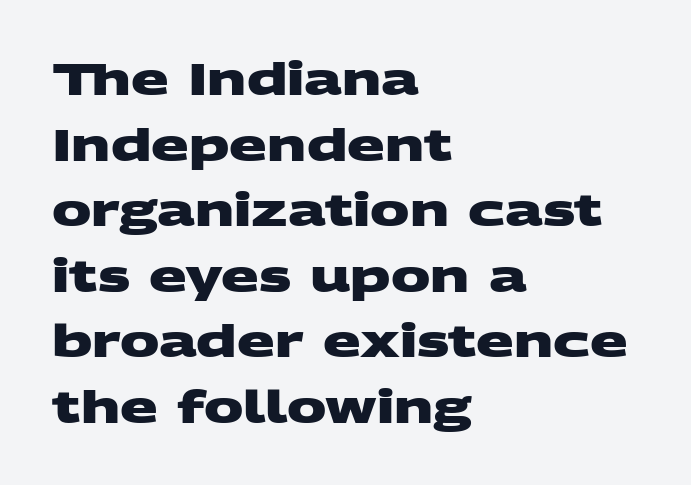
The image shows 44 px heavy, wide sans-serif type; set left-aligned, normal line spacing (1.49x), normal letter spacing, not underlined; medium stroke contrast and a large x-height.
